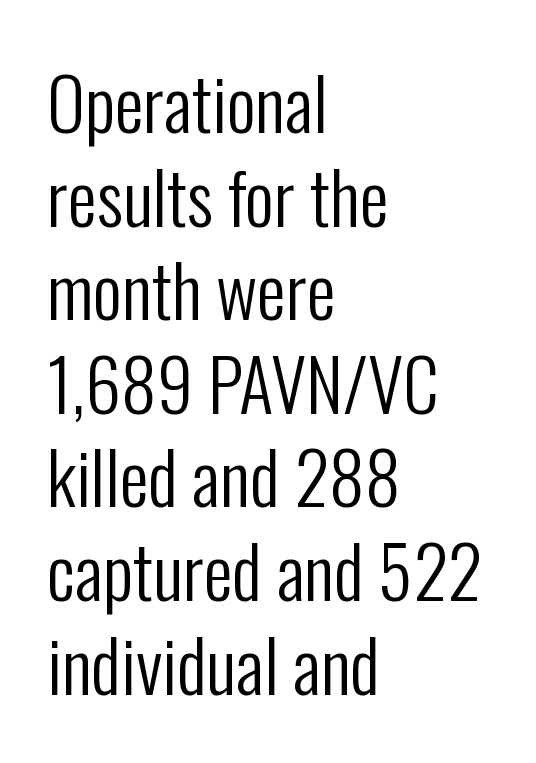
The image shows 72 px regular-weight, condensed sans-serif type, upright; set left-aligned, normal line spacing (1.3x), normal letter spacing, not underlined; low stroke contrast and a medium x-height.
